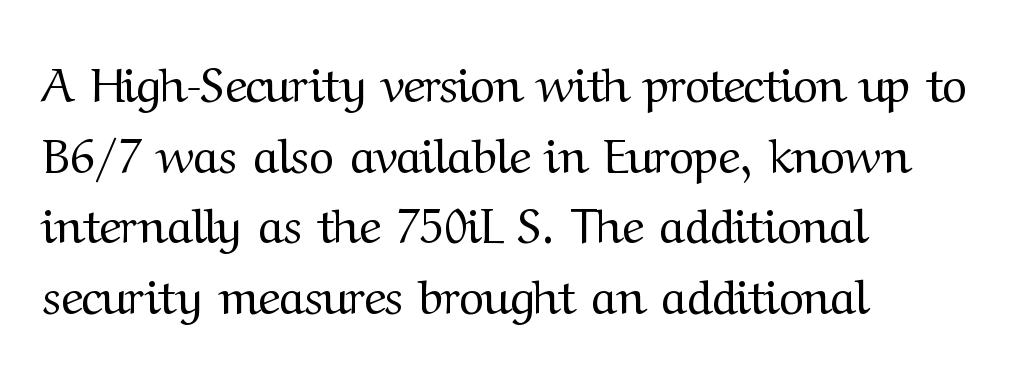
The image shows 48 px regular-weight serif type, upright; set left-aligned, normal line spacing (1.47x), normal letter spacing, not underlined; medium stroke contrast and a medium x-height.
